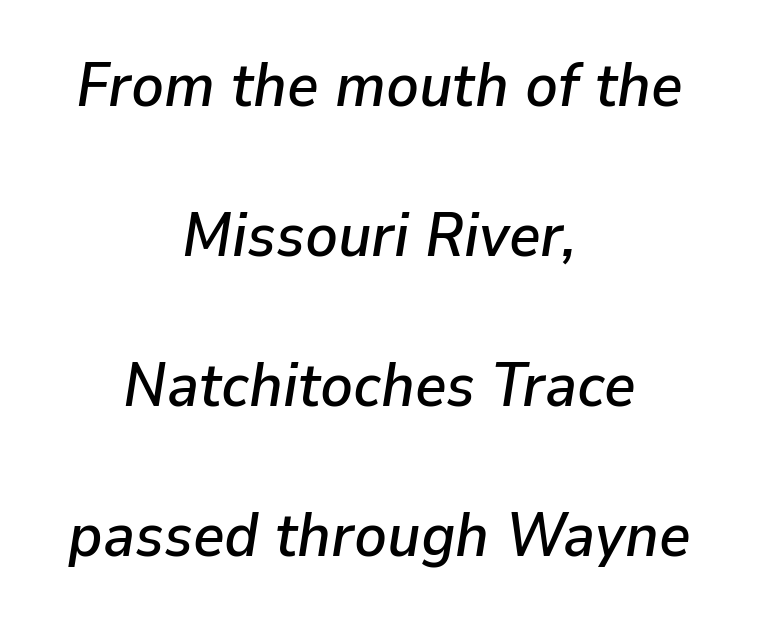
Q: Is the text italic (slanted)? A: Yes, it leans right by about 9 degrees.
Q: Is the text underlined? A: No.
Q: How is the paragraph aligned? A: Centered.
Q: Is the spacing between letters normal or unusually wide? A: Normal.
Q: Is the spacing between lines tight, normal or loose? A: Loose.
Q: Width (condensed, normal, or wide)? A: Normal.
Q: Stroke contrast? A: Low.
Q: x-height? A: Medium.
Q: Monospaced? A: No.
